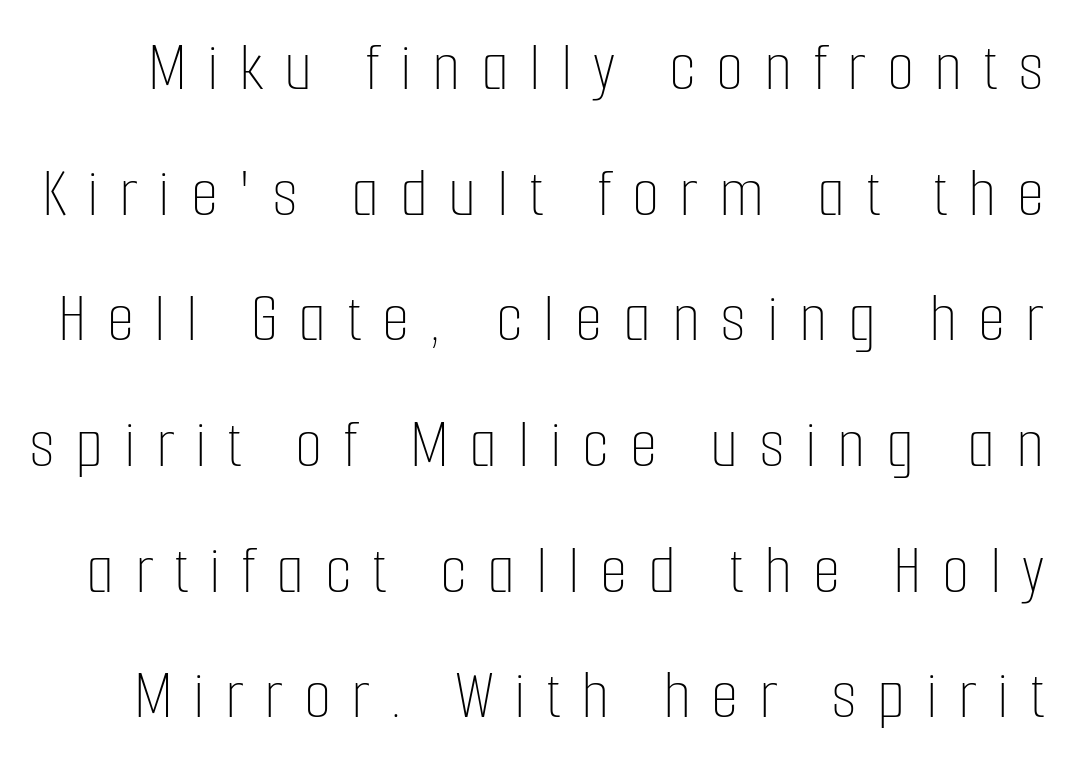
Designer's note — italics off, roman on. Compared with a typical body face, this is equally light or lighter still. Bare-footed words on every line. You could only call the tracking loose — the letters float apart. Is this a fixed-width face? No — the glyphs have proportional, varying widths.
